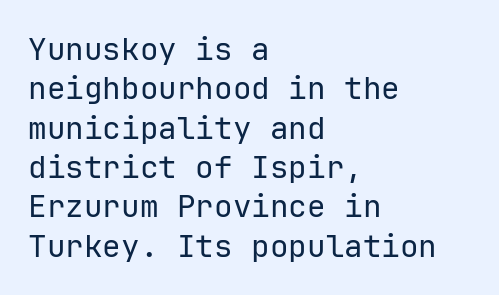
Default kerning and tracking; the words read as compact shapes. Classification — sans serif. Glance below the letters and you will spot only blank space. The paragraph shown leans on its left margin. The lines sit at an ordinary, default distance from one another.
